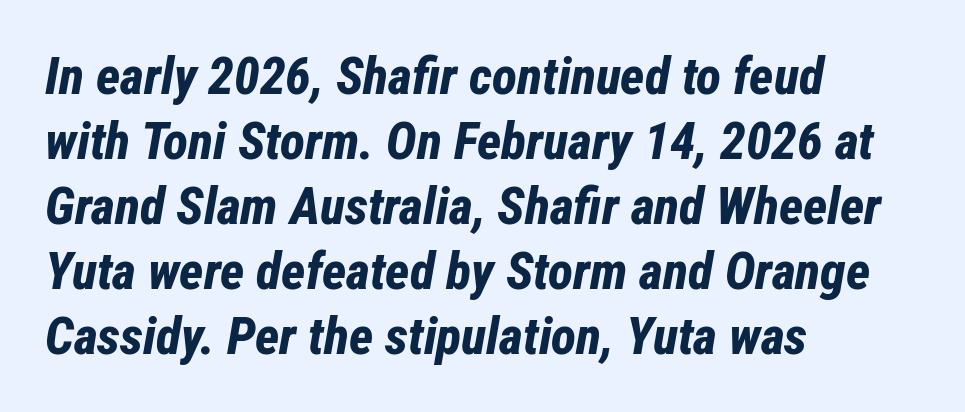
{"italic": "yes", "lean": "right", "slant_degrees": 12, "bold": "yes", "weight": "bold", "width": "condensed", "stroke_contrast": "low", "x_height": "medium", "monospaced": "no", "underline": "no", "align": "left", "line_spacing": "normal", "line_spacing_ratio": 1.25, "letter_spacing": "normal", "letter_spacing_em": 0.0, "glyph_px": 52}
